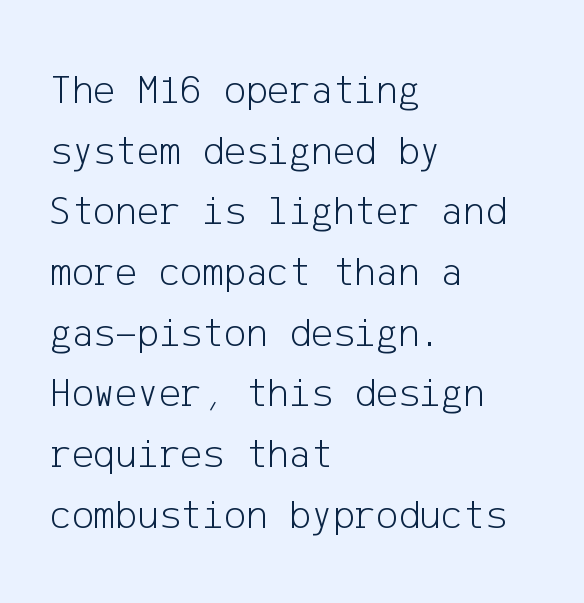
The image shows 41 px light sans-serif type, upright; set left-aligned, normal line spacing (1.48x), normal letter spacing, not underlined; low stroke contrast and a medium x-height.
